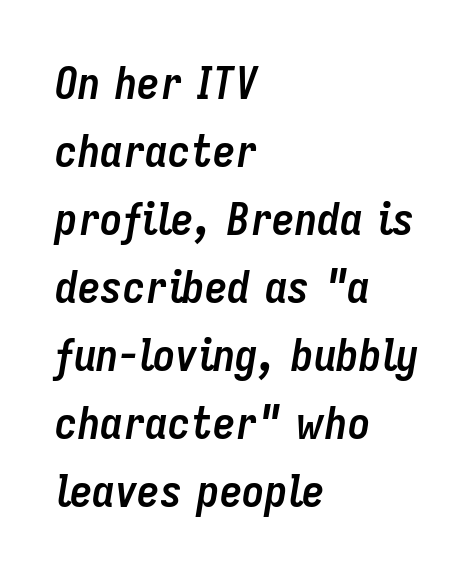
Style check: oblique. This rendering uses left alignment, leaving the right contour irregular. Weight check: bold — yes, fully. If you measured baseline to baseline, you'd find a middling distance.
